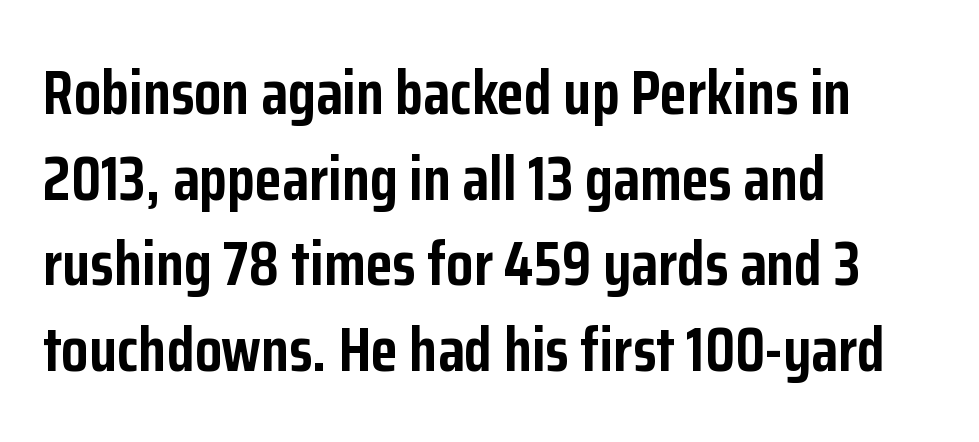
The image shows 62 px semibold, condensed sans-serif type, upright; set left-aligned, normal line spacing (1.38x), normal letter spacing, not underlined; low stroke contrast and a medium x-height.
